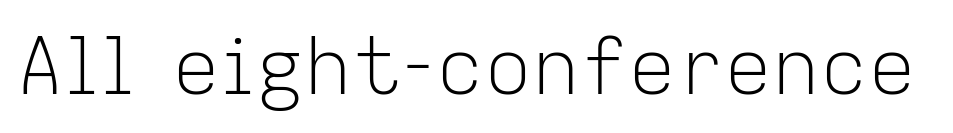
The space beneath each line is pristine and unruled. No heavy texture on the line: the type isn't bold. The font family rendered here belongs to the sans-serif group. The lettering holds an erect, upright posture throughout. Caption: standard tracking, unaltered. Note the varied advance widths — an 'i' is clearly narrower than an 'm'.
